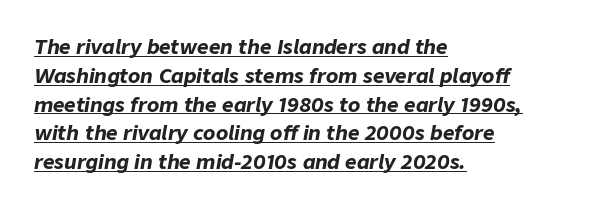
Every row of glyphs begins at an identical x-position on the left. Is there much room between lines? A standard amount, neither cramped nor airy. It's the slanting kind of type. Notice how thick the strokes are: this is what a full bold looks like.
